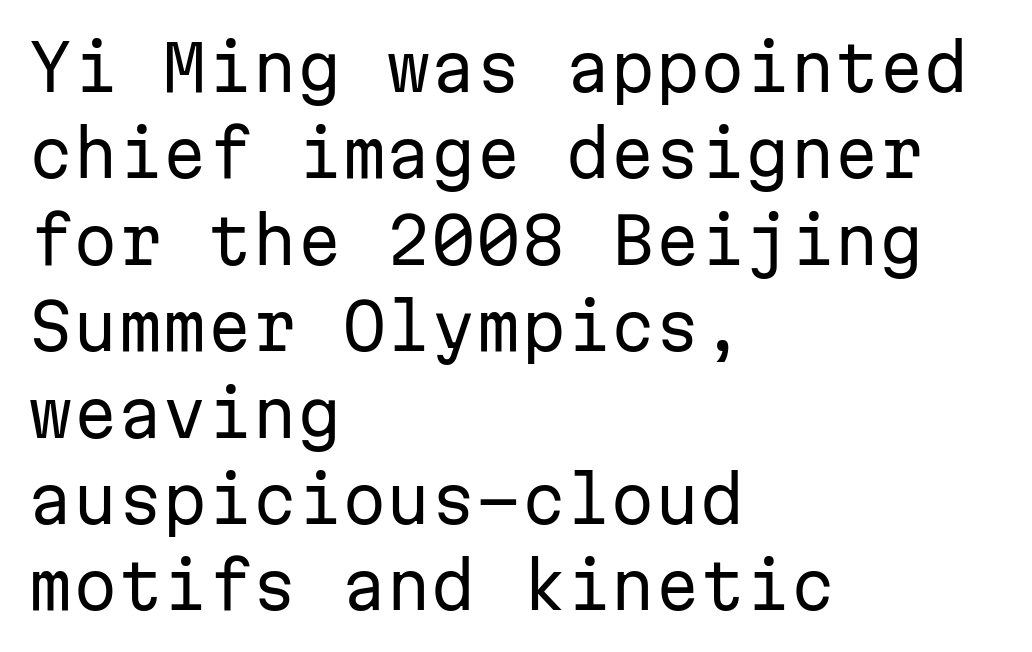
Q: Is the text bold? A: No.
Q: Is the text italic (slanted)? A: No, it is upright.
Q: Is the typeface a serif or a sans-serif typeface? A: Sans-serif.
Q: Is the text underlined? A: No.
Q: How is the paragraph aligned? A: Left-aligned.
Q: Is the spacing between letters normal or unusually wide? A: Normal.
Q: Is the spacing between lines tight, normal or loose? A: Normal.
Q: Width (condensed, normal, or wide)? A: Normal.
Q: Stroke contrast? A: Low.
Q: x-height? A: Medium.
Q: Monospaced? A: Yes.
